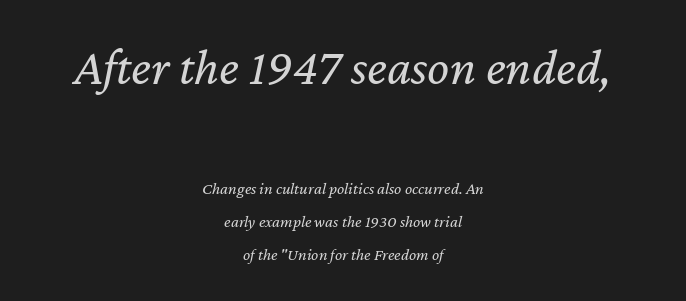
{"italic": "yes", "lean": "right", "slant_degrees": 12, "bold": "no", "weight": "regular", "width": "normal", "stroke_contrast": "low", "x_height": "medium", "monospaced": "no", "underline": "no", "align": "center", "line_spacing": "loose", "line_spacing_ratio": 1.92, "letter_spacing": "normal", "letter_spacing_em": 0.0, "larger_block": "first", "size_ratio": 3.06, "glyph_px": 52}
